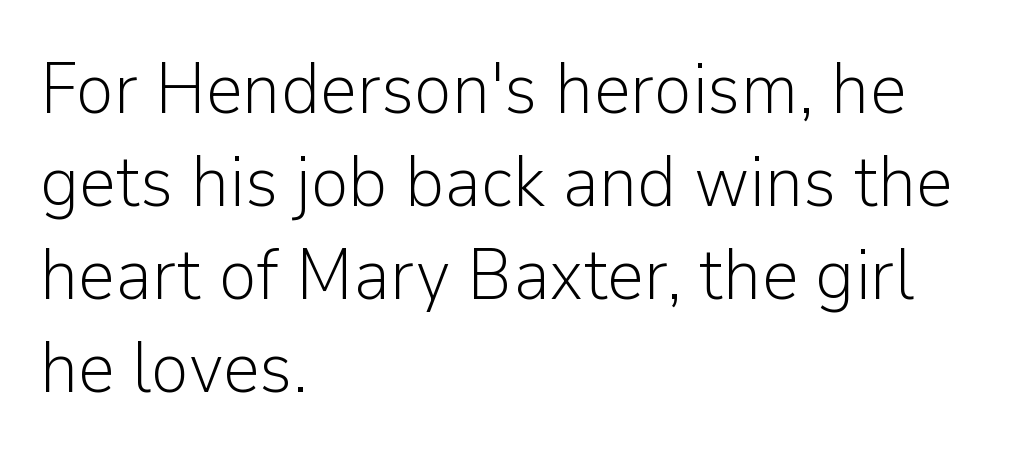
Letters rest on an invisible, unmarked baseline. Stroke terminals: plain, sans-serif. The gaps between neighbouring characters are ordinary and unremarkable. Do the letters lean? They stand straight. In CSS terms this would be text-align: left. The strokes are not fattened; the text isn't bold.
